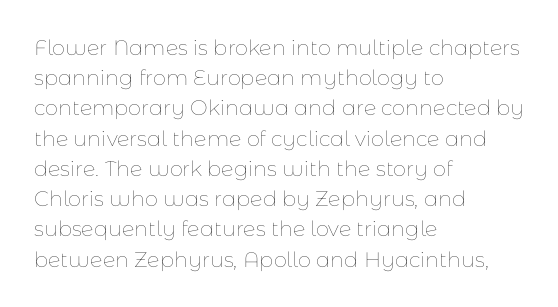
{"italic": "no", "bold": "no", "underline": "no", "align": "left", "line_spacing": "normal", "line_spacing_ratio": 1.44, "letter_spacing": "normal", "letter_spacing_em": 0.0, "glyph_px": 21}
